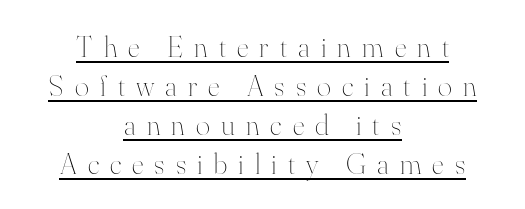
The image shows 30 px thin type, upright; set centered, normal line spacing (1.3x), unusually wide letter spacing (+0.37 em), underlined; high stroke contrast and a small x-height.
